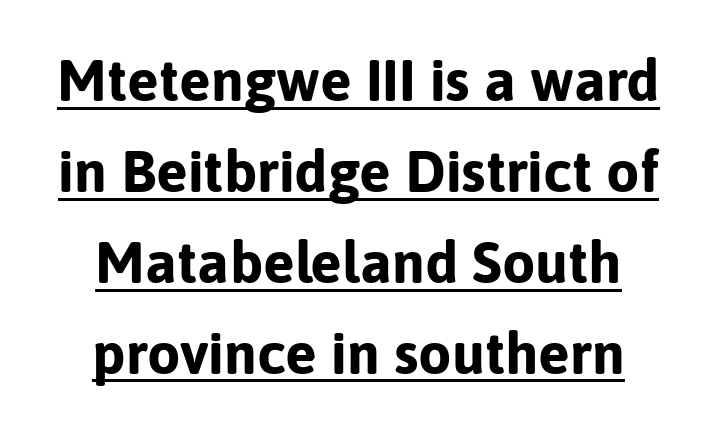
Glance below the letters and you will spot a drawn line. Does the lettering tilt? It doesn't — this is upright. Neither beginnings nor endings align; midpoints do. Leading matches the norm, producing a regular column. How are the letters spaced? Ordinarily, with no added tracking. Typesetter's note: full bold, strokes at maximum text heaviness.
